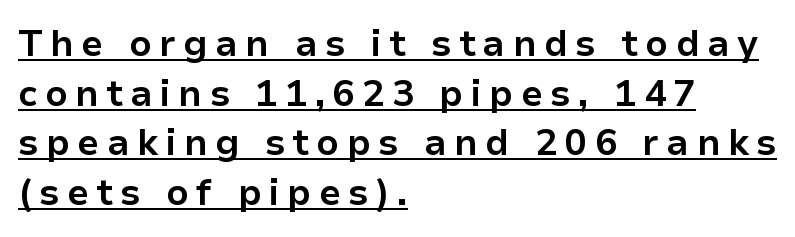
Characters remain perfectly vertical along every line. Thick stems and heavy bowls — unmistakably bold. There is plenty of visible air inserted between adjacent glyphs. Compared with undecorated copy, this sample adds a rule below the words. Regular leading. Think of a printed novel: that variable character pitch is what you see here.
